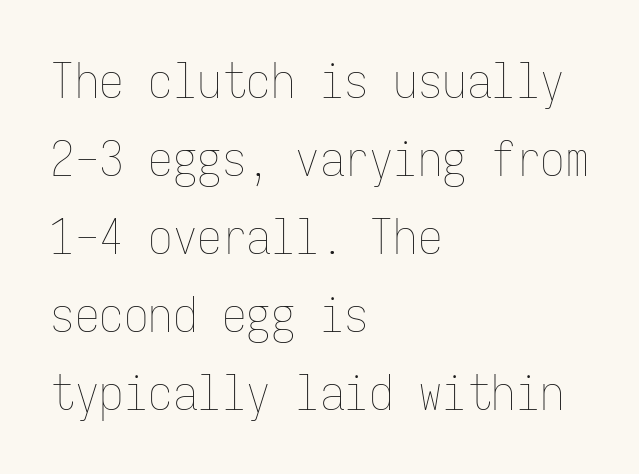
The font's upright variant was chosen for this text. Stroke mass is kept to a normal reading level or below. This block has exactly the height ordinary leading produces. Here the designer chose a console-style face with uniform glyph widths. Line beginnings align vertically; line endings do not. Has an underline been added? It has not.
